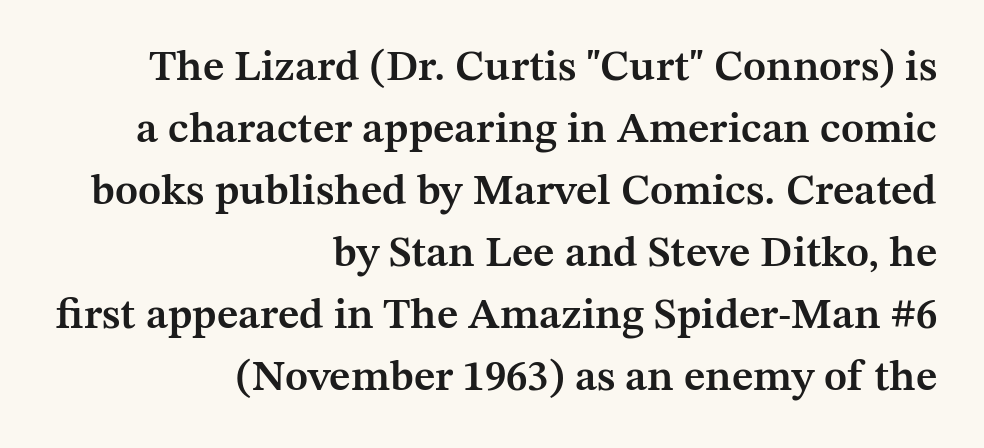
Q: Is the text bold? A: Semi-bold.
Q: Is the text italic (slanted)? A: No, it is upright.
Q: Is the typeface a serif or a sans-serif typeface? A: Serif.
Q: Is the text underlined? A: No.
Q: How is the paragraph aligned? A: Right-aligned.
Q: Is the spacing between letters normal or unusually wide? A: Normal.
Q: Is the spacing between lines tight, normal or loose? A: Normal.
Q: Width (condensed, normal, or wide)? A: Normal.
Q: Stroke contrast? A: Medium.
Q: x-height? A: Medium.
Q: Monospaced? A: No.
